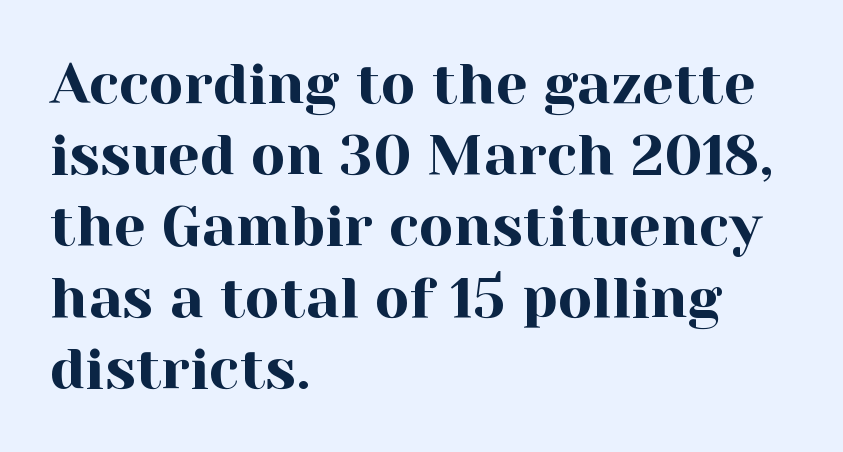
The passage is arranged the way most books set body copy — flush left. Each word holds together tightly as a unit, with standard inter-letter gaps. The typography opts for an upright posture over an oblique one. A normal amount of white space separates one row of letters from the next. Character widths vary here, with narrow letters taking less room than wide ones.
